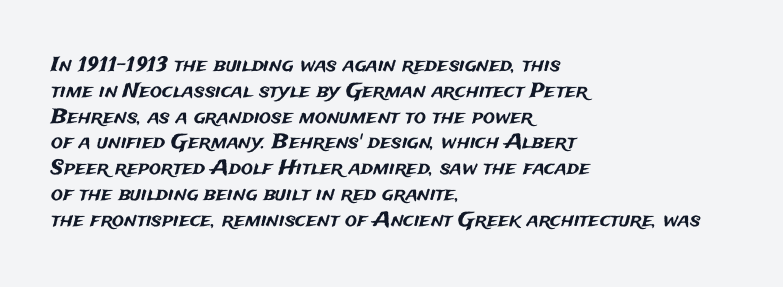
The image shows 20 px text type; set left-aligned, normal line spacing (1.29x), normal letter spacing, not underlined.
